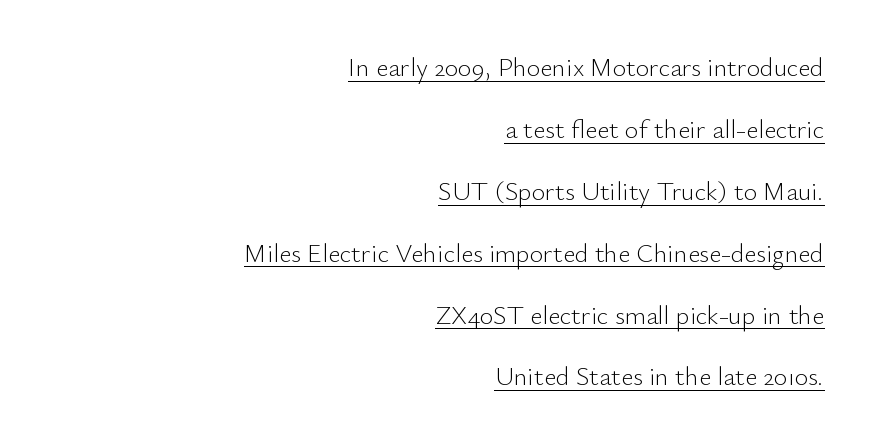
{"italic": "no", "bold": "no", "underline": "yes", "align": "right", "line_spacing": "loose", "line_spacing_ratio": 2.38, "letter_spacing": "normal", "letter_spacing_em": 0.0, "glyph_px": 26}
